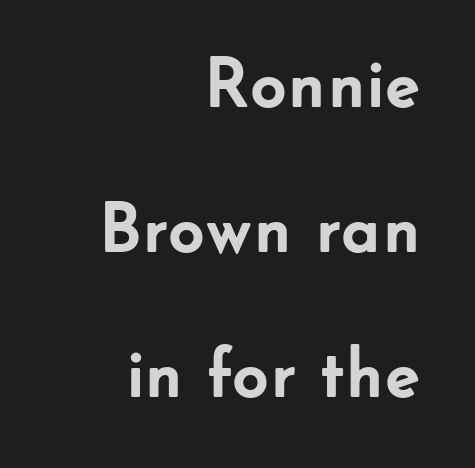
{"serif": "no", "italic": "no", "bold": "yes", "weight": "semibold", "width": "normal", "stroke_contrast": "low", "x_height": "small", "monospaced": "no", "underline": "no", "align": "right", "line_spacing": "loose", "line_spacing_ratio": 2.04, "letter_spacing": "normal", "letter_spacing_em": 0.0, "glyph_px": 71}
